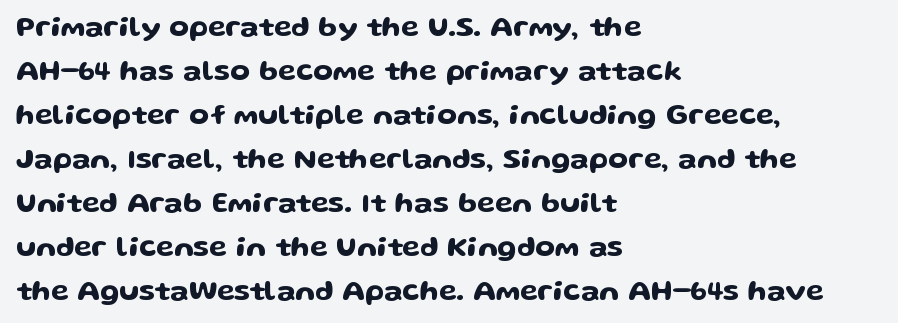
The image shows 29 px wide sans-serif type, upright; set left-aligned, normal line spacing (1.52x), normal letter spacing, not underlined; low stroke contrast and a medium x-height.
